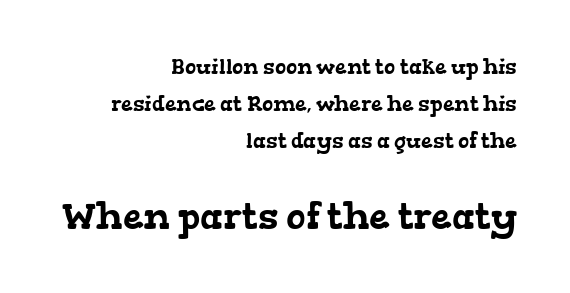
Are there feet on the stems? There are — it's a serif. Each letter keeps its own natural width here, so spacing adapts to shape. What stands out about the letter spacing? Nothing — it is the standard amount. Only glyphs here, with clear space below each row. The passage is arranged like a letterhead date or caption credit — flush right. Here the second block reads like a headline and the first like body copy.
